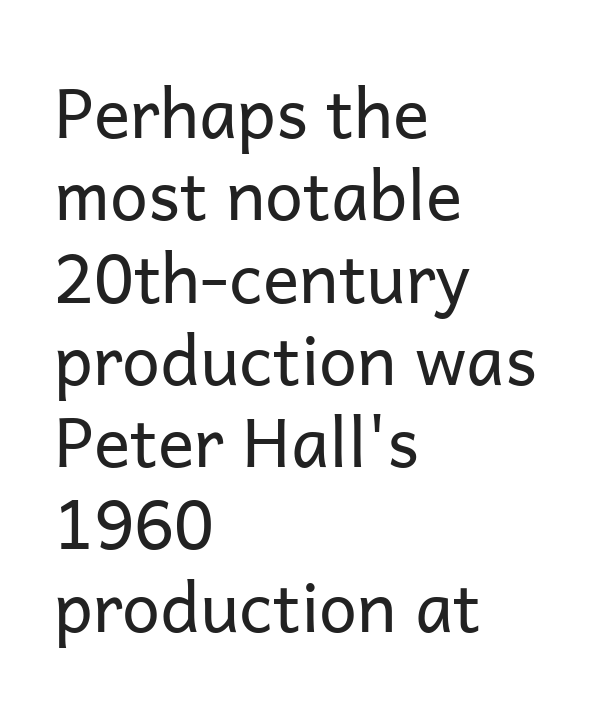
The image shows 68 px regular-weight sans-serif type, upright; set left-aligned, line spacing 1.21x, normal letter spacing, not underlined; low stroke contrast and a medium x-height.
